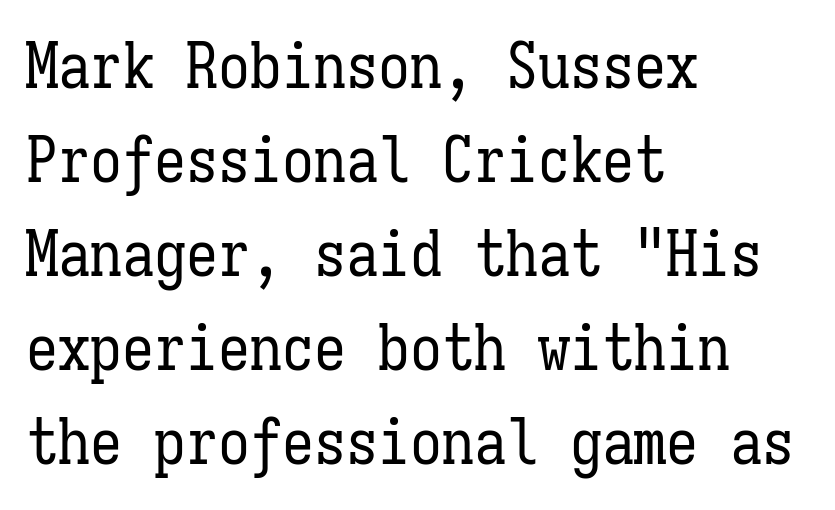
The image shows 64 px regular-weight, condensed type, upright, monospaced; set left-aligned, normal line spacing (1.47x), normal letter spacing, not underlined; low stroke contrast and a medium x-height.
